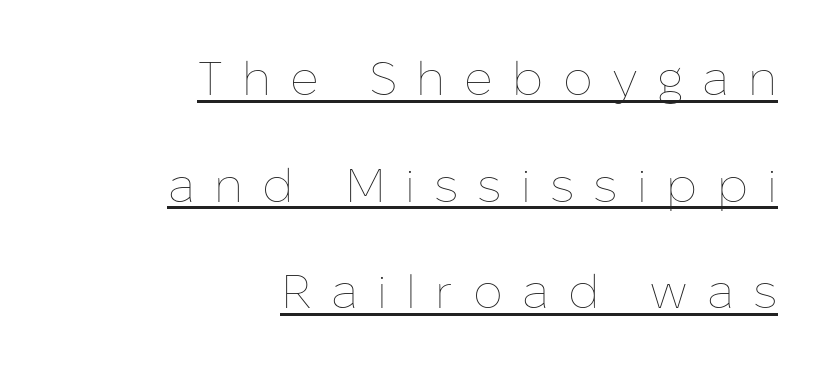
Q: Is the text bold? A: No.
Q: Is the text italic (slanted)? A: No, it is upright.
Q: Is the text underlined? A: Yes.
Q: How is the paragraph aligned? A: Right-aligned.
Q: Is the spacing between letters normal or unusually wide? A: Unusually wide.
Q: Is the spacing between lines tight, normal or loose? A: Loose.
Q: Width (condensed, normal, or wide)? A: Normal.
Q: Stroke contrast? A: Low.
Q: x-height? A: Medium.
Q: Monospaced? A: No.
